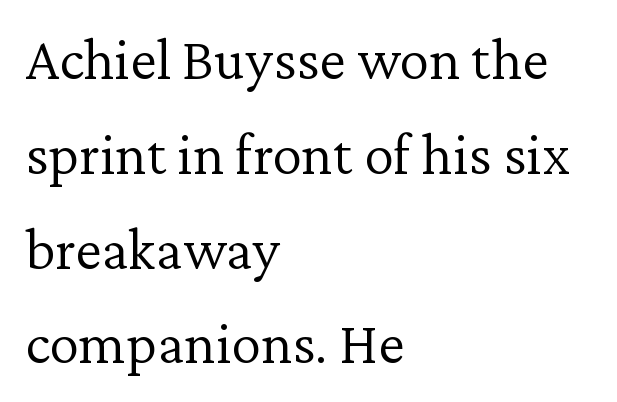
The image shows 60 px light serif type, upright; set left-aligned, normal line spacing (1.58x), normal letter spacing, not underlined; low stroke contrast and a medium x-height.
